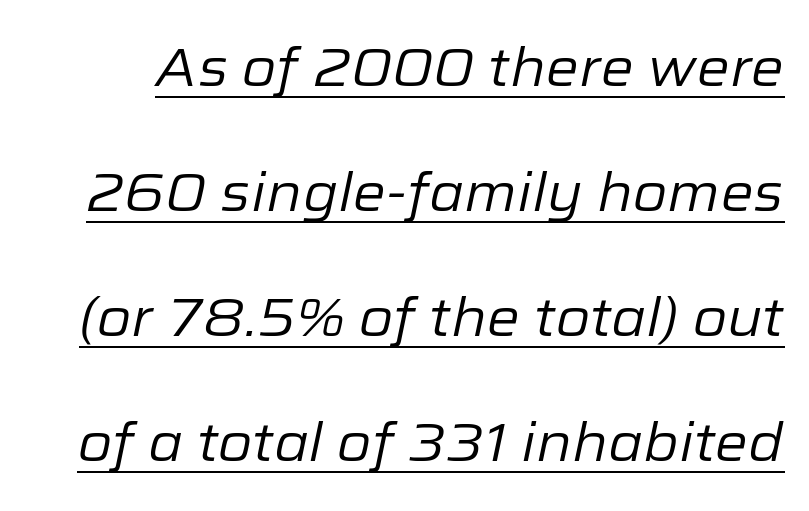
Q: Is the text bold? A: No.
Q: Is the text italic (slanted)? A: Yes, it leans right by about 12 degrees.
Q: Is the text underlined? A: Yes.
Q: Is the spacing between letters normal or unusually wide? A: Normal.
Q: Is the spacing between lines tight, normal or loose? A: Loose.
Q: Width (condensed, normal, or wide)? A: Normal.
Q: Stroke contrast? A: Low.
Q: x-height? A: Medium.
Q: Monospaced? A: No.
